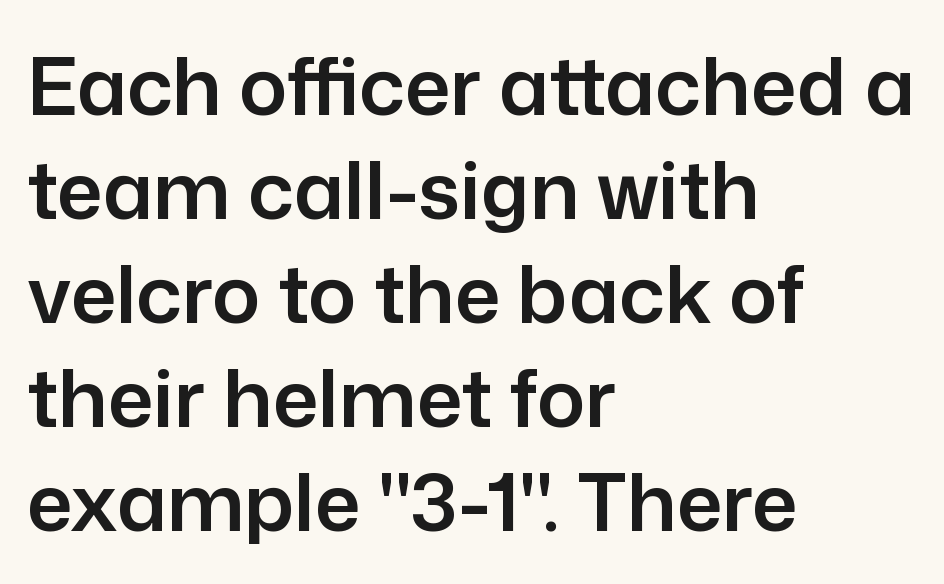
You can tell from the bare stems that sans-serif type was used. The compositor pushed each line to the left boundary. How are the letters spaced? Ordinarily, with no added tracking. The passage shown is not underscored anywhere. These lines are rendered in a variable-pitch font. The designer left line spacing at the default.
